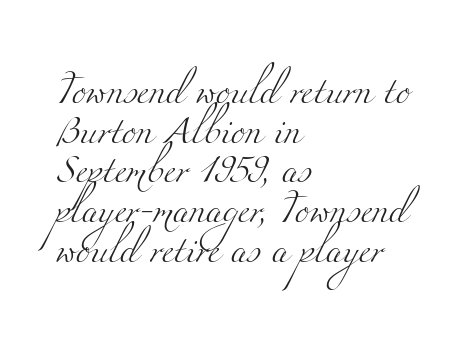
The image shows 27 px text type; set left-aligned, normal line spacing (1.47x), normal letter spacing, not underlined.
